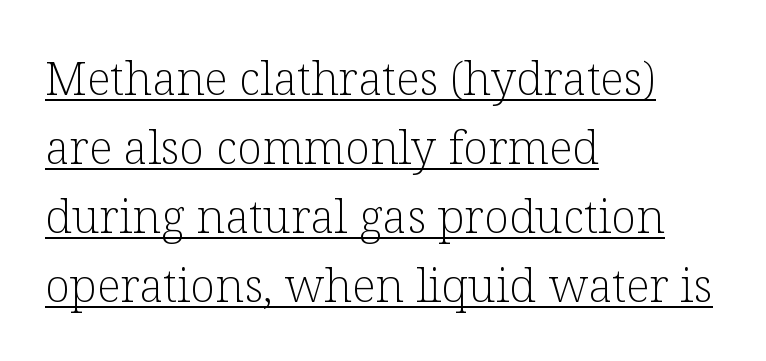
Rendered with straight, roman letterforms. Check the space under the baseline: a stroke is drawn there. Looks like regular typesetting: each glyph gets only the width it needs. Caption: standard tracking, unaltered.
